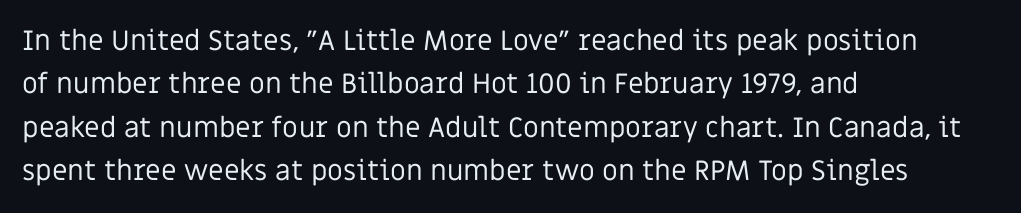
Q: Is the text bold? A: No.
Q: Is the text italic (slanted)? A: No, it is upright.
Q: Is the typeface a serif or a sans-serif typeface? A: Sans-serif.
Q: Is the text underlined? A: No.
Q: How is the paragraph aligned? A: Left-aligned.
Q: Is the spacing between letters normal or unusually wide? A: Normal.
Q: Is the spacing between lines tight, normal or loose? A: Normal.
Q: Width (condensed, normal, or wide)? A: Normal.
Q: Stroke contrast? A: Low.
Q: x-height? A: Large.
Q: Monospaced? A: No.
